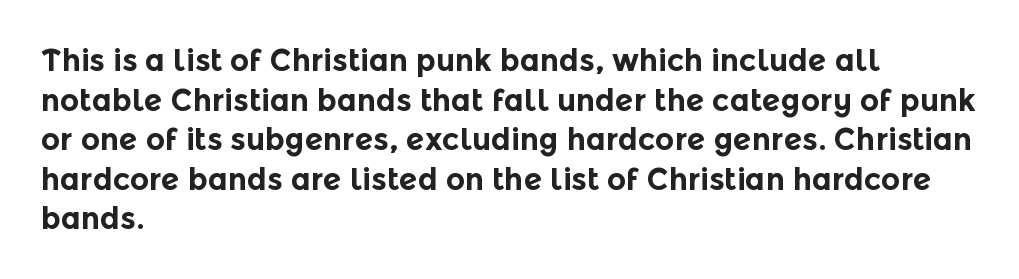
{"serif": "no", "italic": "no", "bold": "yes", "weight": "bold", "width": "normal", "x_height": "medium", "monospaced": "no", "underline": "no", "align": "left", "line_spacing": "normal", "line_spacing_ratio": 1.32, "letter_spacing": "normal", "letter_spacing_em": 0.0, "glyph_px": 30}
